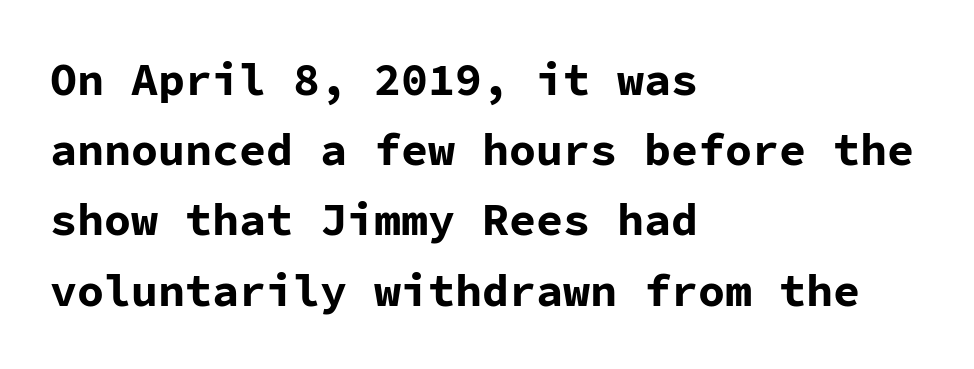
The image shows 45 px bold sans-serif type, upright, monospaced; set left-aligned, normal line spacing (1.56x), normal letter spacing, not underlined; low stroke contrast and a medium x-height.
